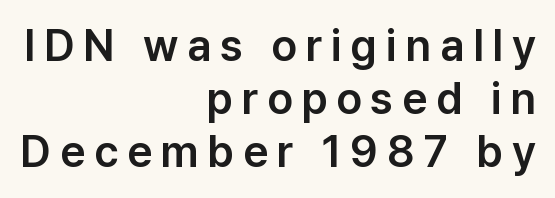
{"serif": "no", "italic": "no", "width": "normal", "stroke_contrast": "low", "x_height": "medium", "monospaced": "no", "underline": "no", "align": "right", "line_spacing_ratio": 1.21, "letter_spacing": "wide", "letter_spacing_em": 0.2, "glyph_px": 44}
